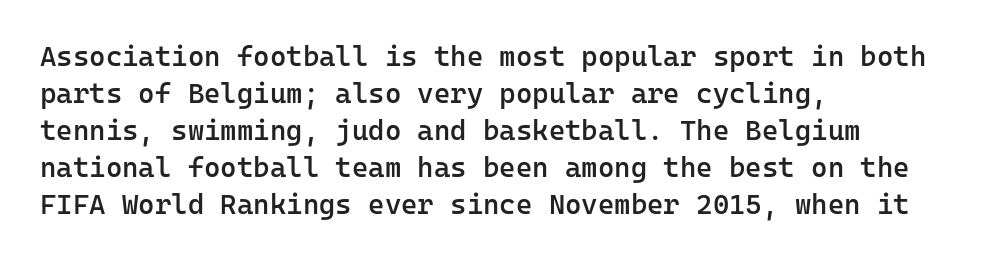
Q: Is the text bold? A: Semi-bold.
Q: Is the text italic (slanted)? A: No, it is upright.
Q: Is the typeface a serif or a sans-serif typeface? A: Sans-serif.
Q: Is the text underlined? A: No.
Q: How is the paragraph aligned? A: Left-aligned.
Q: Is the spacing between letters normal or unusually wide? A: Normal.
Q: Is the spacing between lines tight, normal or loose? A: Normal.
Q: Width (condensed, normal, or wide)? A: Normal.
Q: Stroke contrast? A: Low.
Q: x-height? A: Medium.
Q: Monospaced? A: Yes.
